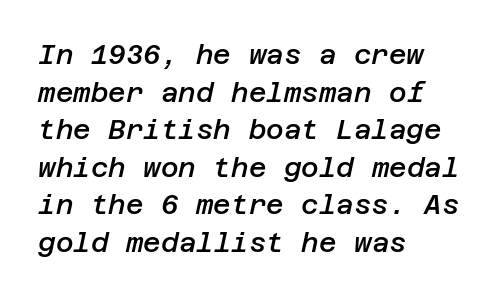
The image shows 27 px text type, italic (leaning right); set left-aligned, normal line spacing (1.39x), normal letter spacing, not underlined.
